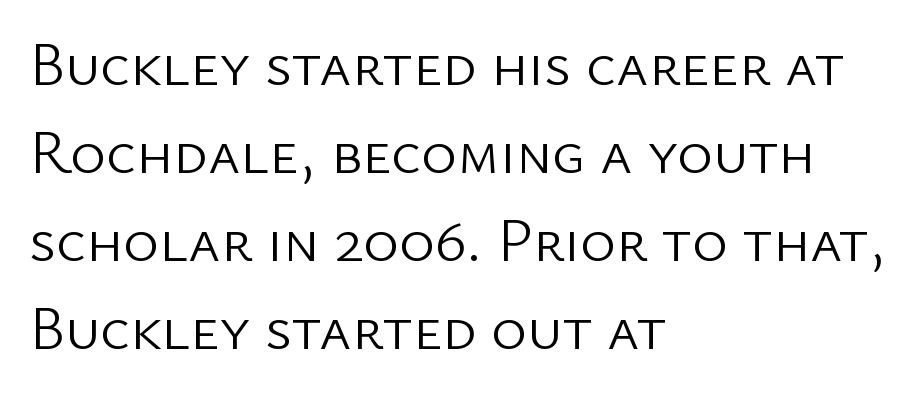
The image shows 61 px light sans-serif type, upright; set left-aligned, normal line spacing (1.44x), normal letter spacing, not underlined; low stroke contrast and a medium x-height.
